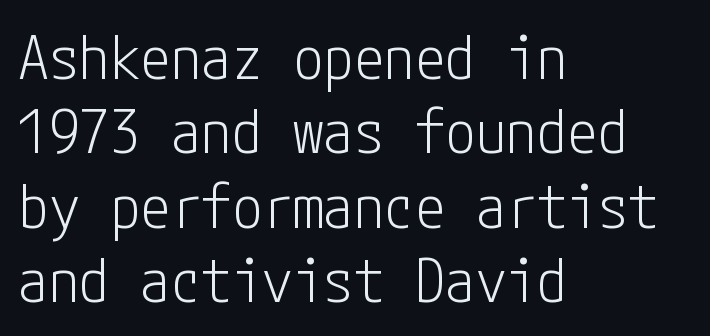
{"serif": "no", "italic": "no", "bold": "no", "weight": "light", "width": "condensed", "stroke_contrast": "low", "x_height": "medium", "underline": "no", "align": "left", "line_spacing_ratio": 1.22, "letter_spacing": "normal", "letter_spacing_em": 0.0, "glyph_px": 61}
